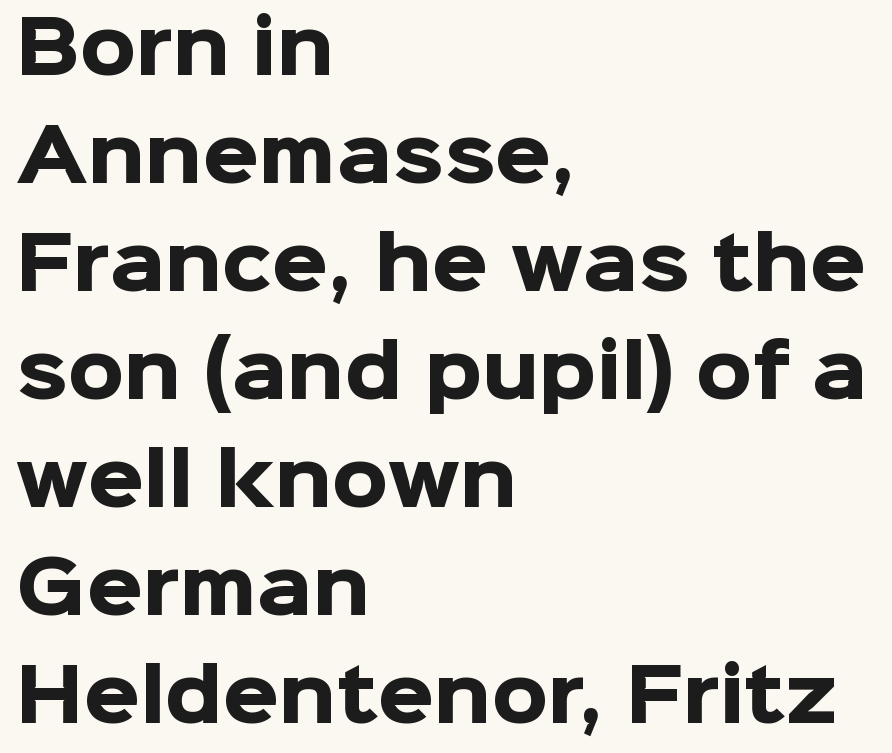
Proportional: the letters do not fall into vertical columns. The leading is moderate, giving the passage an even texture. The horizontal fit of the characters is conventional and even. These lines were composed using upright roman letters.
